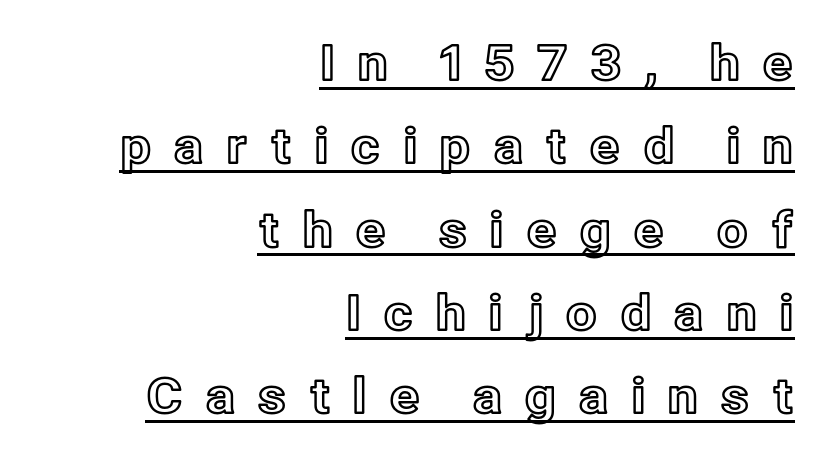
The leading is moderate, giving the passage an even texture. Display-style spreading of the glyphs; the letterfit is very open. This sample has the flowing, uneven cadence of proportional lettering. Do the letters lean? They stand straight.
